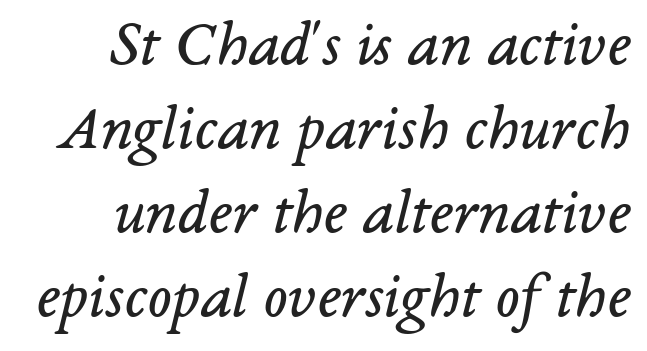
Q: Is the text bold? A: No.
Q: Is the text italic (slanted)? A: Yes, it leans right by about 14 degrees.
Q: Is the typeface a serif or a sans-serif typeface? A: Serif.
Q: Is the text underlined? A: No.
Q: Is the spacing between letters normal or unusually wide? A: Normal.
Q: Is the spacing between lines tight, normal or loose? A: Normal.
Q: Width (condensed, normal, or wide)? A: Normal.
Q: Stroke contrast? A: Low.
Q: x-height? A: Medium.
Q: Monospaced? A: No.
